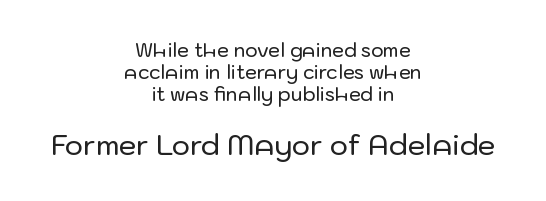
Think of a printed novel: that variable character pitch is what you see here. Classification — sans serif. The face used here appears at its bigger size in the lower chunk. If you folded the block vertically in half, each line would mirror itself in length. Short note: letters normally spaced.
